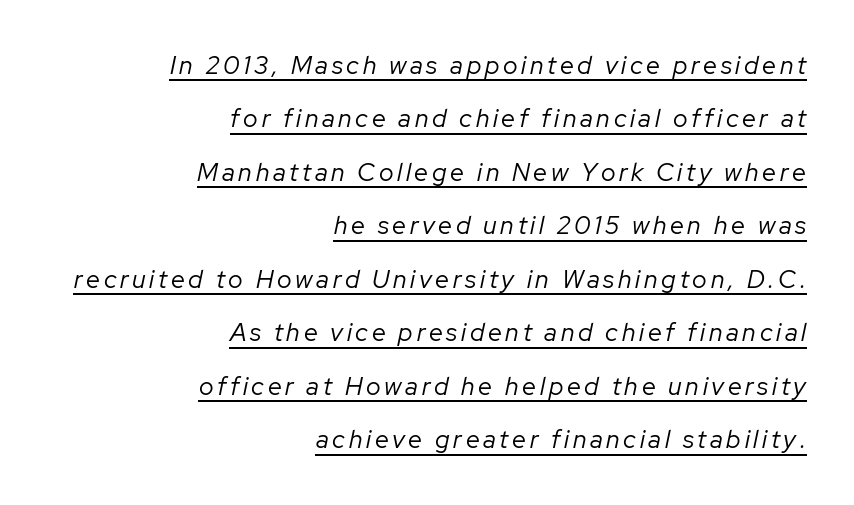
The image shows 25 px text type, italic (leaning right); set right-aligned, loose line spacing (2.14x), underlined.
